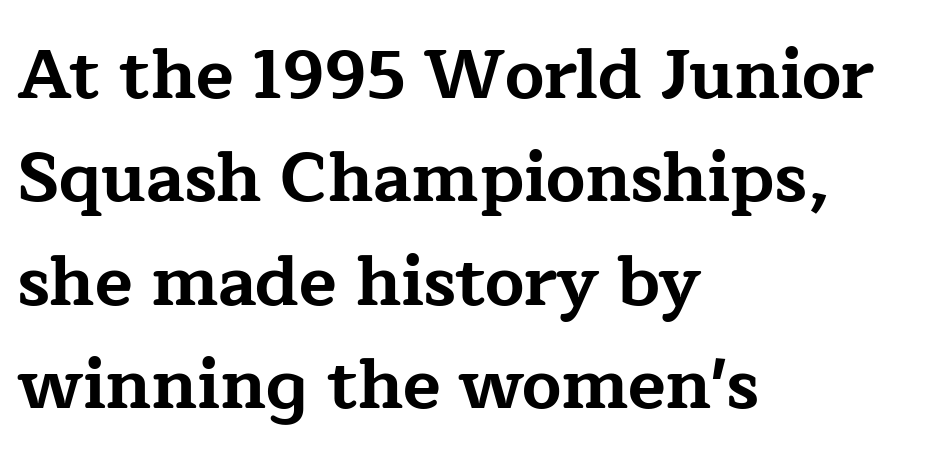
The image shows 69 px bold, wide serif type, upright; set left-aligned, normal line spacing (1.5x), normal letter spacing, not underlined; low stroke contrast and a medium x-height.
